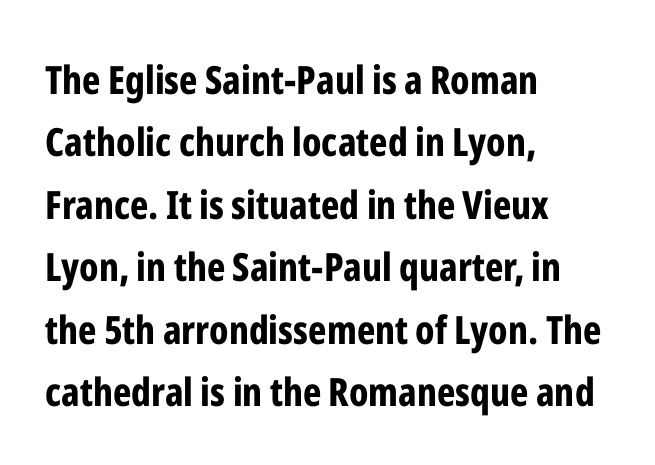
The image shows 39 px bold, condensed sans-serif type, upright; set left-aligned, normal line spacing (1.6x), normal letter spacing, not underlined; low stroke contrast and a medium x-height.
